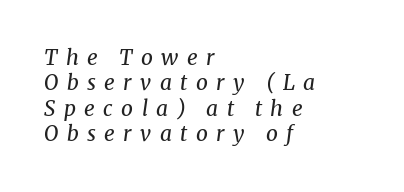
{"italic": "yes", "lean": "right", "slant_degrees": 8, "bold": "no", "underline": "no", "align": "left", "line_spacing_ratio": 1.21, "letter_spacing": "wide", "letter_spacing_em": 0.4, "glyph_px": 21}
